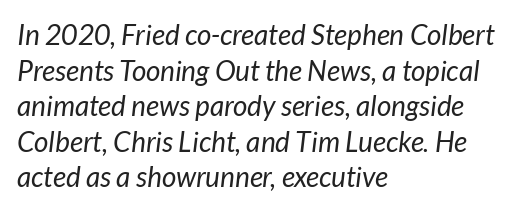
The lines are quadded left. Compared with ordinary roman type, these characters are visibly tilted. The space between consecutive lines is moderate. Here the designer chose a conventional face with non-uniform glyph widths. Weight: regular or lighter.
